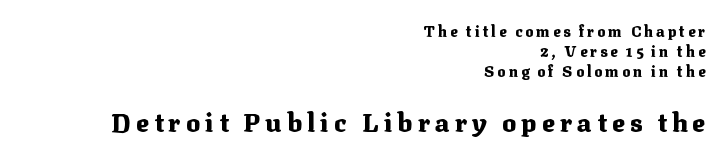
The image shows 26 px bold type, upright; set right-aligned, normal line spacing (1.33x), unusually wide letter spacing (+0.2 em), not underlined; the second (bottom) block is 1.73x larger.
